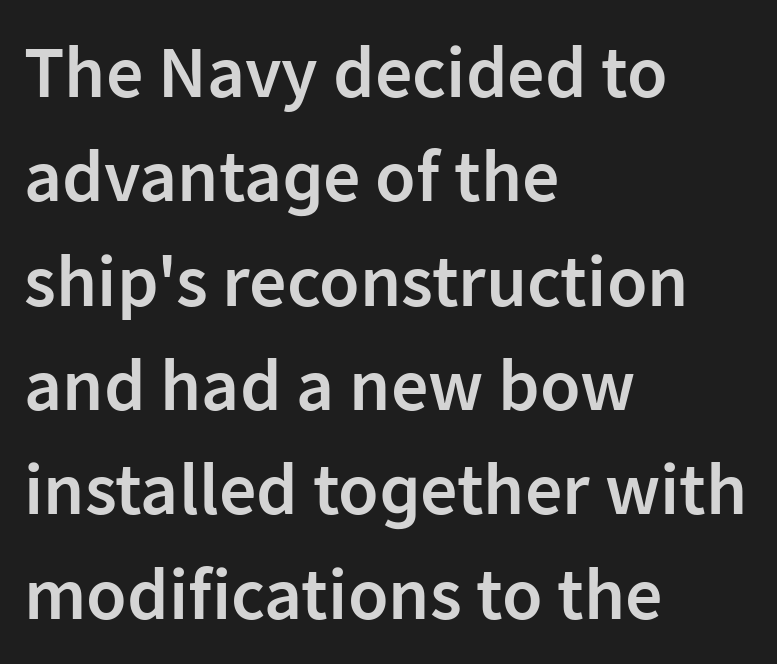
Visually the block forms a straight wall on the left and a jagged coastline on the right. The letters stand upright; this is a roman face. The tracking reads as untouched default to a designer's eye. Vertical spacing — default. Unlike a traditional serif, this face leaves its strokes unadorned.
